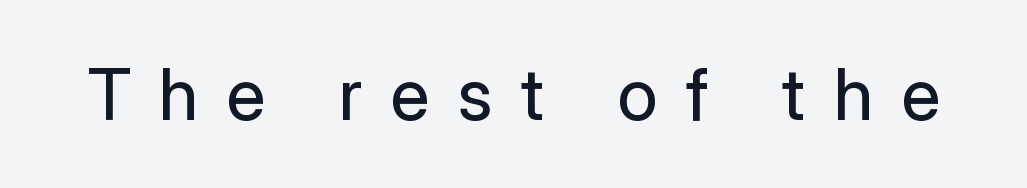
{"serif": "no", "italic": "no", "bold": "no", "weight": "regular", "width": "normal", "stroke_contrast": "low", "x_height": "medium", "monospaced": "no", "underline": "no", "letter_spacing": "wide", "letter_spacing_em": 0.39, "glyph_px": 72}
